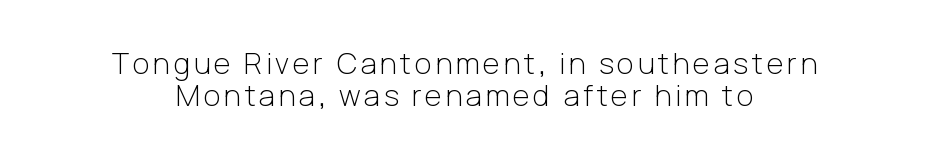
{"serif": "no", "italic": "no", "bold": "no", "weight": "light", "width": "normal", "stroke_contrast": "low", "x_height": "medium", "monospaced": "no", "underline": "no", "align": "center", "line_spacing": "tight", "line_spacing_ratio": 1.11, "glyph_px": 29}
